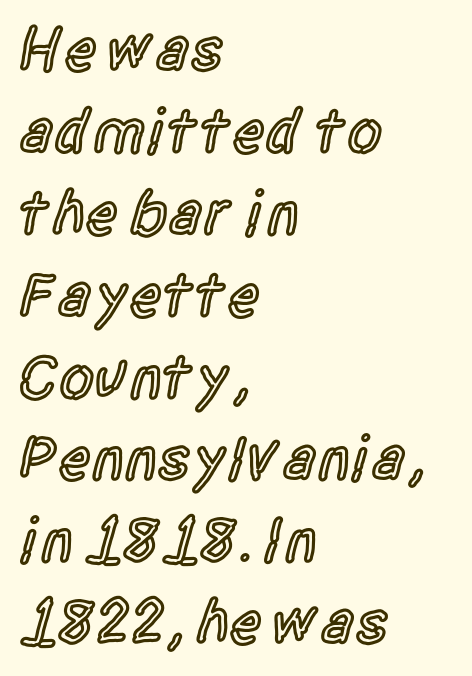
Visually the block forms a straight wall on the left and a jagged coastline on the right. The rendering uses natural spacing where letterforms have individual widths. This is sans-serif lettering, the kind often seen on screens and signage. As a designer I'd log this as weight 600, semibold.
